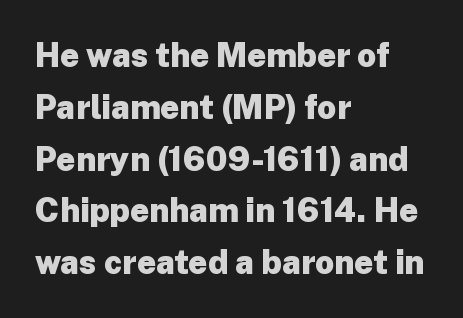
{"serif": "no", "italic": "no", "bold": "yes", "weight": "heavy", "width": "normal", "stroke_contrast": "low", "x_height": "medium", "monospaced": "no", "underline": "no", "align": "left", "line_spacing": "normal", "line_spacing_ratio": 1.57, "letter_spacing": "normal", "letter_spacing_em": 0.0, "glyph_px": 33}
